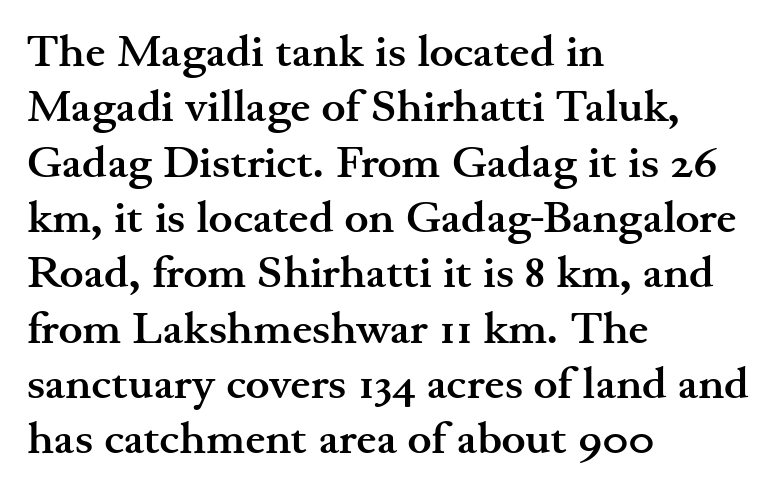
Q: Is the text bold? A: Yes.
Q: Is the text italic (slanted)? A: No, it is upright.
Q: Is the typeface a serif or a sans-serif typeface? A: Serif.
Q: Is the text underlined? A: No.
Q: How is the paragraph aligned? A: Left-aligned.
Q: Is the spacing between letters normal or unusually wide? A: Normal.
Q: Width (condensed, normal, or wide)? A: Wide.
Q: Stroke contrast? A: Medium.
Q: x-height? A: Small.
Q: Monospaced? A: No.
